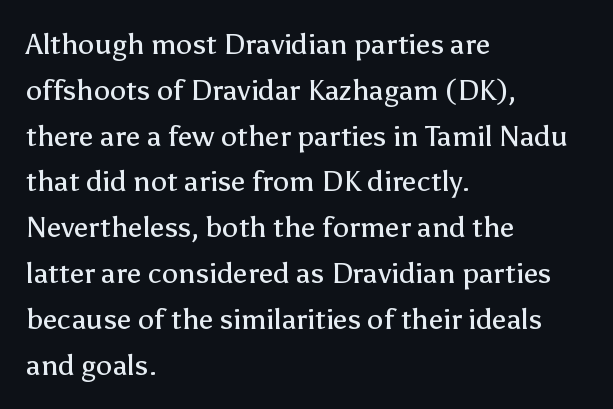
{"serif": "no", "italic": "no", "bold": "no", "weight": "regular", "width": "normal", "stroke_contrast": "low", "x_height": "medium", "monospaced": "no", "underline": "no", "align": "left", "line_spacing": "normal", "line_spacing_ratio": 1.58, "letter_spacing": "normal", "letter_spacing_em": 0.0, "glyph_px": 29}
